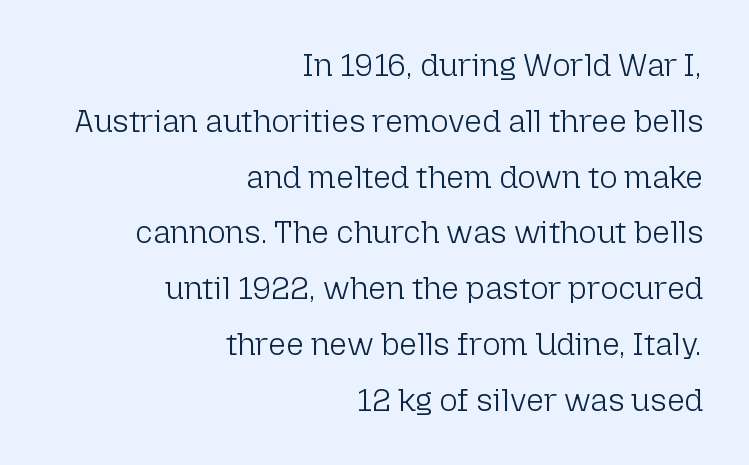
{"serif": "no", "italic": "no", "bold": "no", "weight": "light", "width": "normal", "stroke_contrast": "low", "x_height": "medium", "monospaced": "no", "underline": "no", "align": "right", "line_spacing_ratio": 1.8, "letter_spacing": "normal", "letter_spacing_em": 0.0, "glyph_px": 31}
